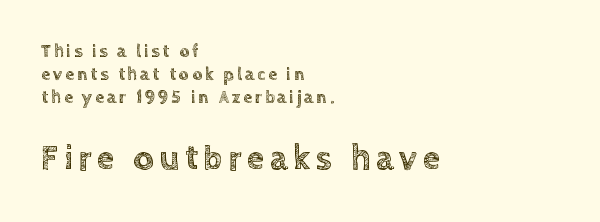
The image shows 35 px text type, upright; set left-aligned, normal line spacing (1.28x), not underlined; the second (bottom) block is 1.94x larger; a large x-height.
